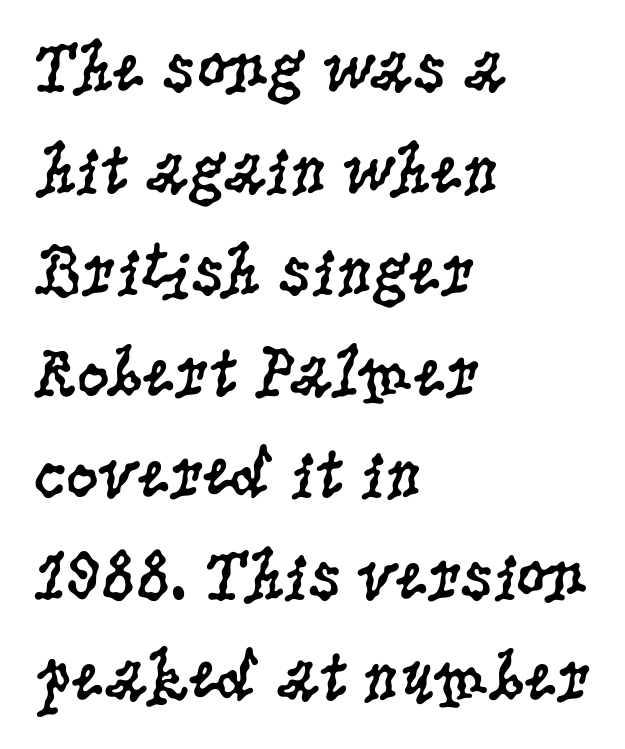
The image shows 72 px regular-weight, condensed serif type; set left-aligned, normal line spacing (1.41x), normal letter spacing, not underlined; low stroke contrast and a large x-height.
